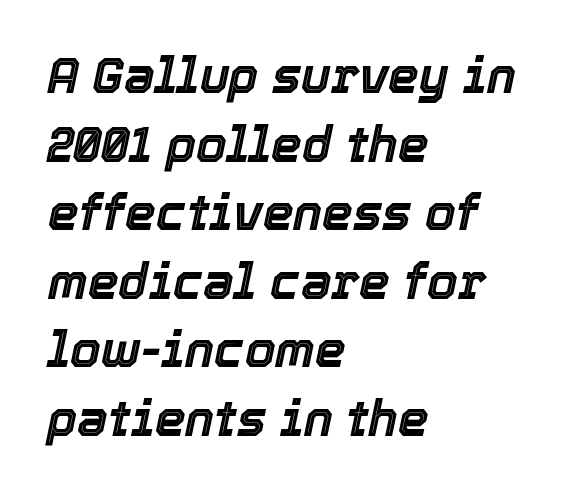
{"italic": "yes", "lean": "right", "slant_degrees": 12, "width": "normal", "x_height": "medium", "monospaced": "no", "underline": "no", "align": "left", "line_spacing": "normal", "line_spacing_ratio": 1.4, "letter_spacing": "normal", "letter_spacing_em": 0.0, "glyph_px": 49}
